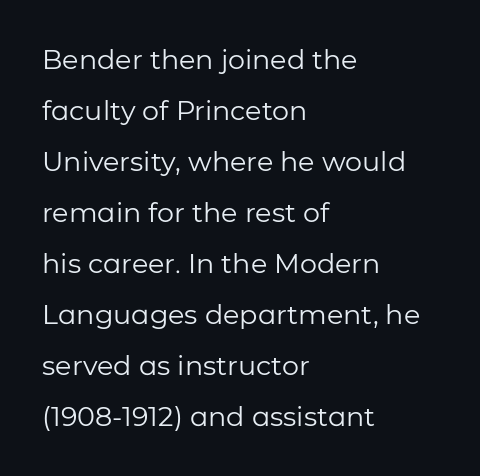
The rag falls on the right side of this text block. Stem width sits at or under what a default text font uses. Every character sits straight up, as roman type does. These lines keep a tight, regular rhythm from letter to letter. This rendering features lettering with no underline.
